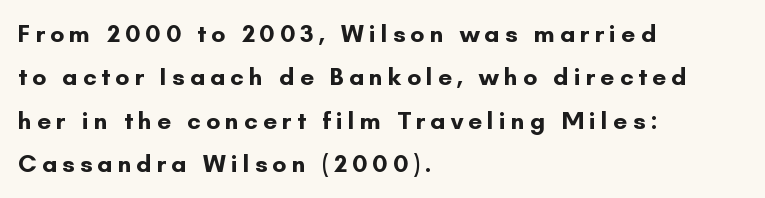
Rendered with straight, roman letterforms. Each line starts at the same left margin while the right side varies. The passage shown has open, widely tracked lettering throughout. Heavy, bold letterforms.
